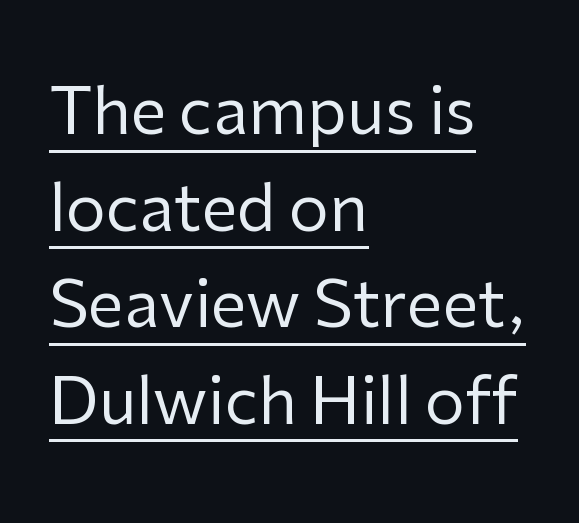
{"serif": "no", "italic": "no", "bold": "no", "weight": "regular", "width": "normal", "stroke_contrast": "low", "x_height": "medium", "monospaced": "no", "underline": "yes", "align": "left", "line_spacing": "normal", "line_spacing_ratio": 1.51, "letter_spacing": "normal", "letter_spacing_em": 0.0, "glyph_px": 64}
